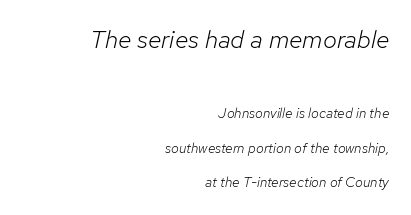
The image shows 25 px text type, italic (leaning right); set right-aligned, loose line spacing (2.46x), normal letter spacing, not underlined; the first (top) block is 1.79x larger.
